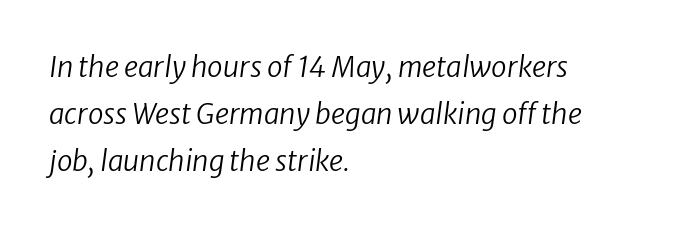
{"italic": "yes", "lean": "right", "slant_degrees": 8, "bold": "no", "weight": "regular", "width": "normal", "stroke_contrast": "low", "x_height": "medium", "monospaced": "no", "underline": "no", "align": "left", "line_spacing": "normal", "line_spacing_ratio": 1.68, "letter_spacing": "normal", "letter_spacing_em": 0.0, "glyph_px": 28}
